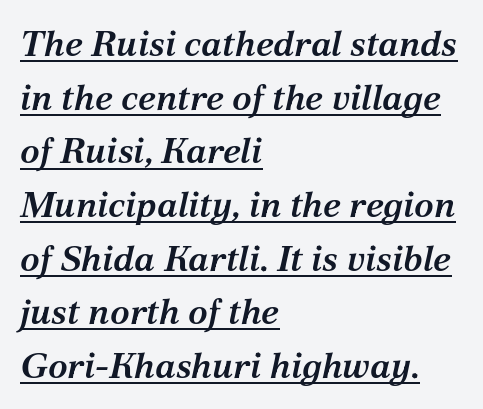
Q: Is the text bold? A: Semi-bold.
Q: Is the text italic (slanted)? A: Yes, it leans right by about 12 degrees.
Q: Is the typeface a serif or a sans-serif typeface? A: Serif.
Q: Is the text underlined? A: Yes.
Q: How is the paragraph aligned? A: Left-aligned.
Q: Is the spacing between letters normal or unusually wide? A: Normal.
Q: Is the spacing between lines tight, normal or loose? A: Normal.
Q: Width (condensed, normal, or wide)? A: Normal.
Q: Stroke contrast? A: Medium.
Q: x-height? A: Medium.
Q: Monospaced? A: No.
